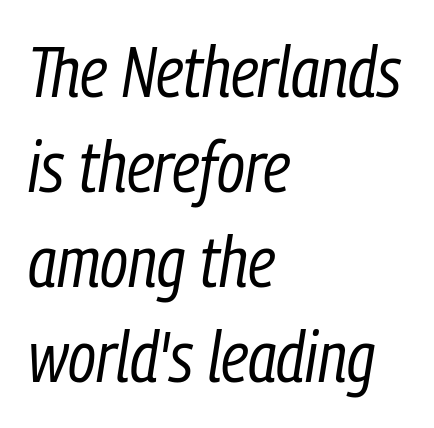
A clean baseline with only descenders dipping below it. If you drew a line through each stem, it would be angled. The face used here is proportionally spaced, like ordinary book or web type. Horizontal alignment here is leftward, the default for most running prose. A typesetter would call this zero additional tracking. A quiet, ordinary-to-light weight characterises the typeface.
